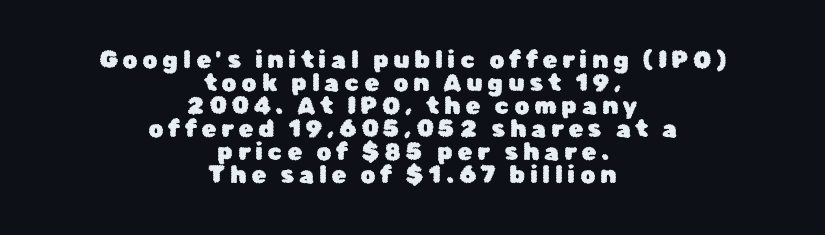
Q: Is the text italic (slanted)? A: No, it is upright.
Q: Is the text underlined? A: No.
Q: How is the paragraph aligned? A: Centered.
Q: Is the spacing between letters normal or unusually wide? A: Unusually wide.
Q: Is the spacing between lines tight, normal or loose? A: Tight.
